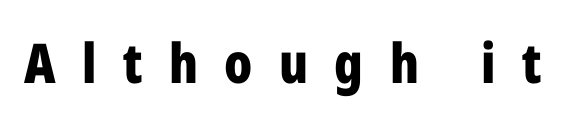
When letters stand straight like this, we call the style roman or upright. The passage shown is emphatically bold. Each letter's strokes conclude bluntly, with no projecting serifs. Think of a printed novel: that variable character pitch is what you see here. Substantial extra tracking has been applied to these lines. Underline: absent.
